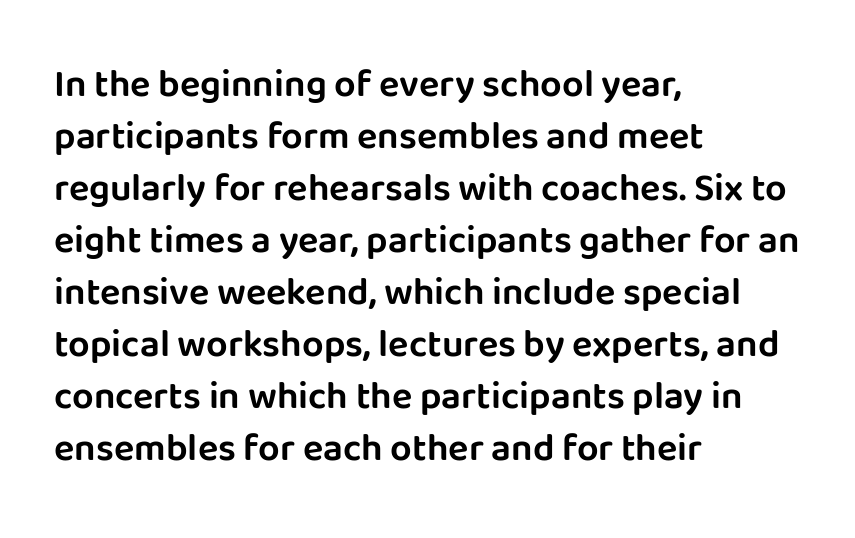
Reading down the column, the eye jumps a familiar distance to each next line. The rendering keeps characters at their native spacing. Observe the absence of serifs on each vertical stroke in this sample. Spacing verdict: proportional, widths tailored to each character. Left-aligned paragraph, ragged on the right. Check the space under the baseline: it is left empty.
